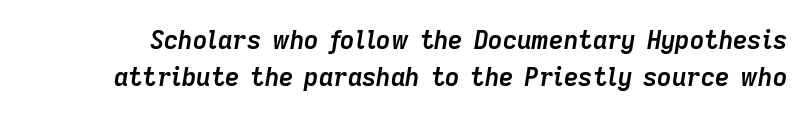
{"italic": "yes", "lean": "right", "slant_degrees": 9, "bold": "yes", "underline": "no", "line_spacing": "normal", "line_spacing_ratio": 1.5, "letter_spacing": "normal", "letter_spacing_em": 0.0, "glyph_px": 25}
